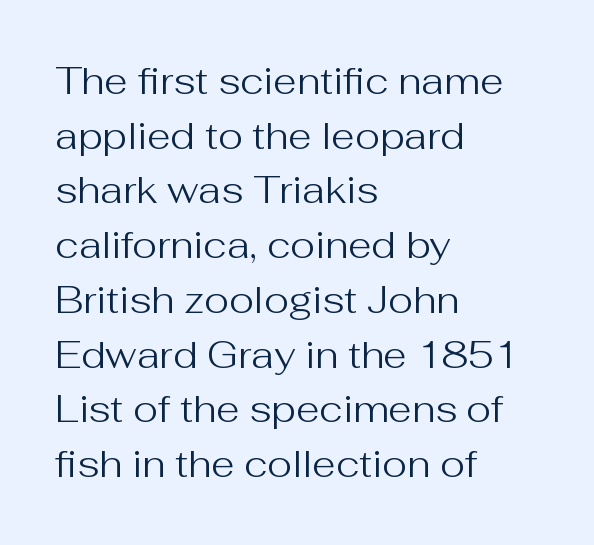
Q: Is the text bold? A: No.
Q: Is the text italic (slanted)? A: No, it is upright.
Q: Is the typeface a serif or a sans-serif typeface? A: Sans-serif.
Q: Is the text underlined? A: No.
Q: How is the paragraph aligned? A: Left-aligned.
Q: Is the spacing between letters normal or unusually wide? A: Normal.
Q: Is the spacing between lines tight, normal or loose? A: Normal.
Q: Width (condensed, normal, or wide)? A: Normal.
Q: Stroke contrast? A: Medium.
Q: x-height? A: Medium.
Q: Monospaced? A: No.
